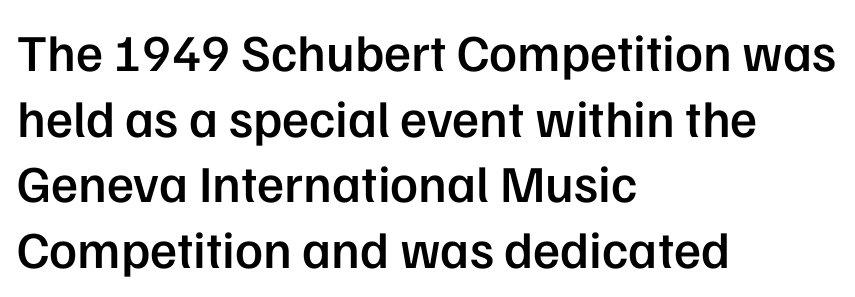
{"serif": "no", "italic": "no", "bold": "semi", "weight": "semibold", "width": "normal", "stroke_contrast": "low", "x_height": "medium", "monospaced": "no", "underline": "no", "align": "left", "line_spacing": "normal", "line_spacing_ratio": 1.26, "letter_spacing": "normal", "letter_spacing_em": 0.0, "glyph_px": 52}
